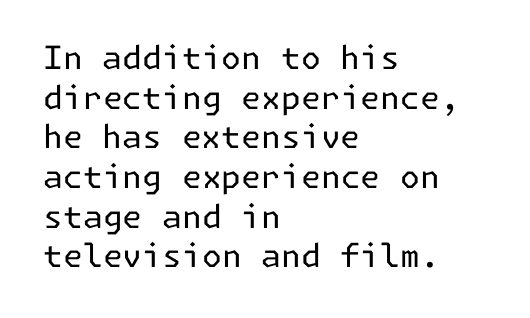
{"serif": "no", "italic": "no", "bold": "no", "weight": "regular", "width": "normal", "stroke_contrast": "low", "x_height": "medium", "underline": "no", "align": "left", "line_spacing_ratio": 1.24, "letter_spacing": "normal", "letter_spacing_em": 0.0, "glyph_px": 32}
